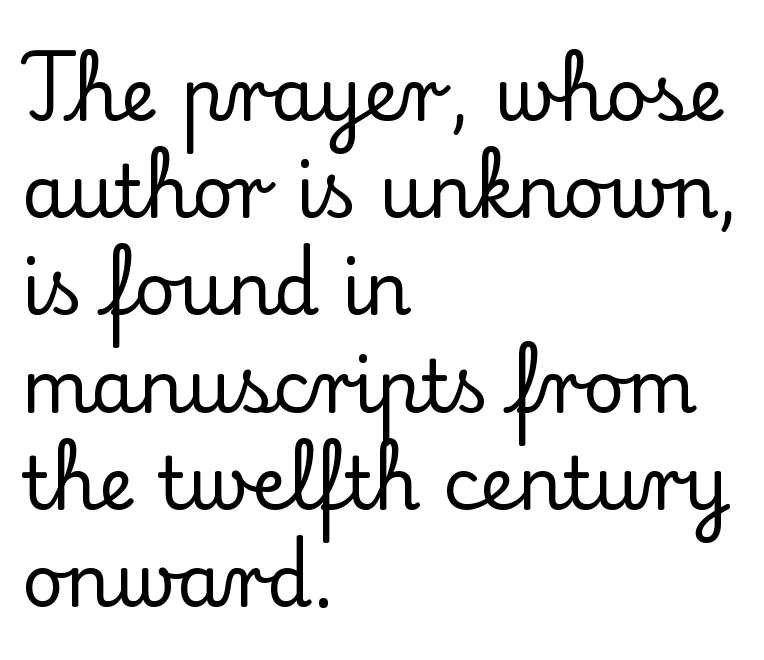
The image shows 72 px serif type, upright; set left-aligned, normal line spacing (1.35x), normal letter spacing, not underlined; low stroke contrast and a small x-height.
